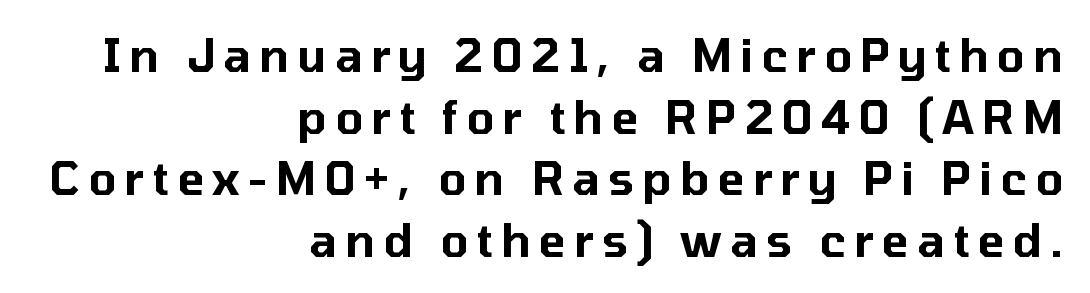
The image shows 45 px sans-serif type, upright; set right-aligned, normal line spacing (1.37x), not underlined; low stroke contrast and a medium x-height.
